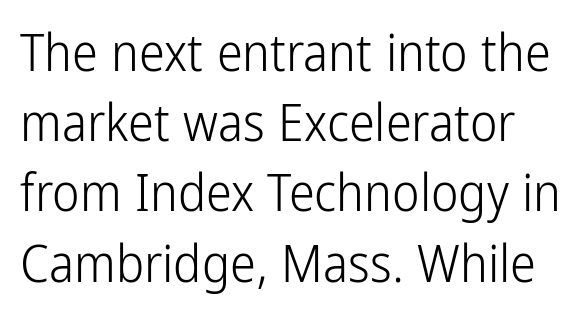
The image shows 52 px light, condensed sans-serif type, upright; set normal line spacing (1.35x), normal letter spacing, not underlined; low stroke contrast and a medium x-height.
